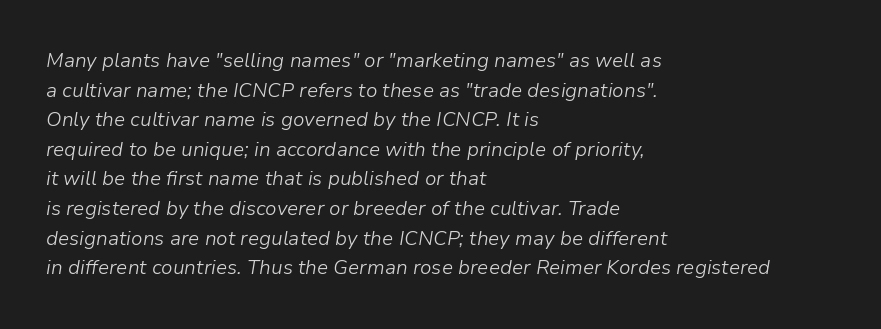
Q: Is the text bold? A: No.
Q: Is the text italic (slanted)? A: Yes, it leans right by about 9 degrees.
Q: Is the text underlined? A: No.
Q: How is the paragraph aligned? A: Left-aligned.
Q: Is the spacing between letters normal or unusually wide? A: Normal.
Q: Is the spacing between lines tight, normal or loose? A: Normal.
